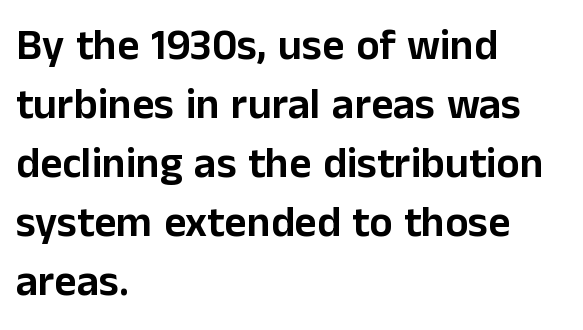
{"serif": "no", "italic": "no", "width": "normal", "stroke_contrast": "low", "x_height": "medium", "monospaced": "no", "underline": "no", "align": "left", "line_spacing": "normal", "line_spacing_ratio": 1.37, "letter_spacing": "normal", "letter_spacing_em": 0.0, "glyph_px": 43}
